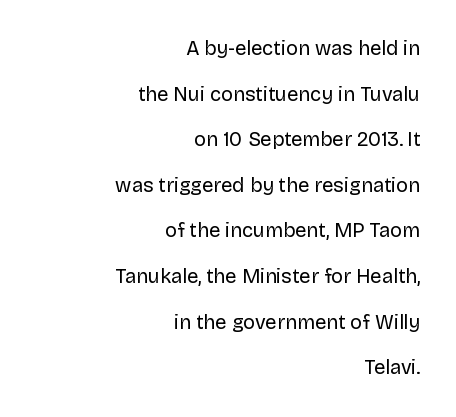
Where is the straight margin? On the right. In terms of posture, this sample is upright. Successive baselines arrive slowly, with a big drop between each. No letter is thick-stroked: the sample isn't bold. Spacing between characters is what you'd get straight out of the box. Quick note: underline off.
